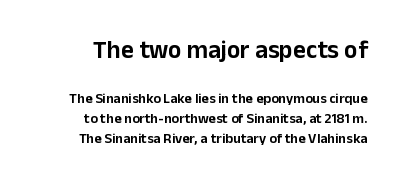
The rendering shrinks the type as you move from the upper chunk to the lower. Ordinary non-slanted type is in use. Right-aligned paragraph, ragged on the left. Has an underline been added? It has not. The rows are spaced the way most documents space them. The letters sit at their default tracking, neither squeezed nor spread.
